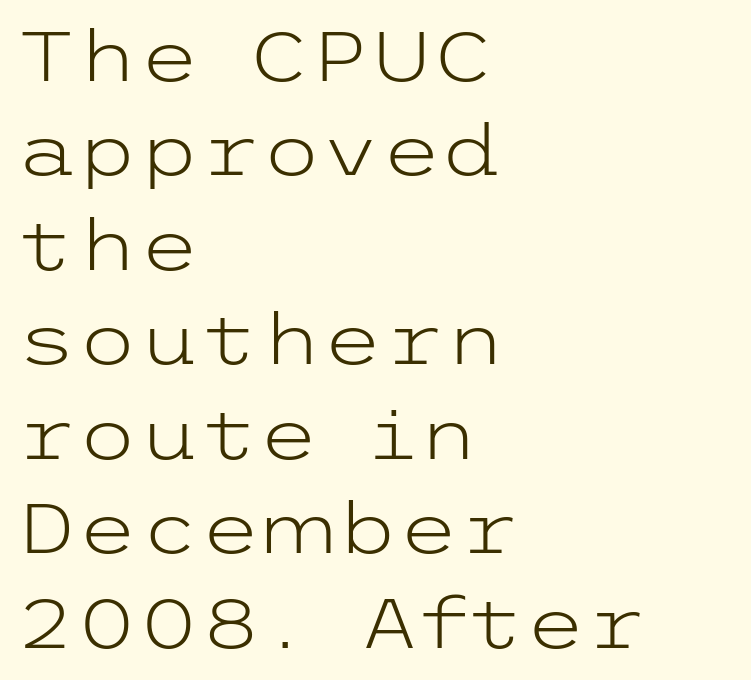
Q: Is the text bold? A: No.
Q: Is the text italic (slanted)? A: No, it is upright.
Q: Is the typeface a serif or a sans-serif typeface? A: Sans-serif.
Q: Is the text underlined? A: No.
Q: How is the paragraph aligned? A: Left-aligned.
Q: Is the spacing between letters normal or unusually wide? A: Normal.
Q: Is the spacing between lines tight, normal or loose? A: Normal.
Q: Width (condensed, normal, or wide)? A: Wide.
Q: Stroke contrast? A: Low.
Q: x-height? A: Medium.
